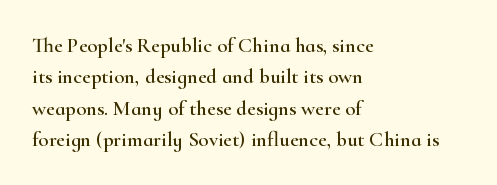
Q: Is the text italic (slanted)? A: No, it is upright.
Q: Is the text underlined? A: No.
Q: How is the paragraph aligned? A: Left-aligned.
Q: Is the spacing between letters normal or unusually wide? A: Normal.
Q: Is the spacing between lines tight, normal or loose? A: Normal.
